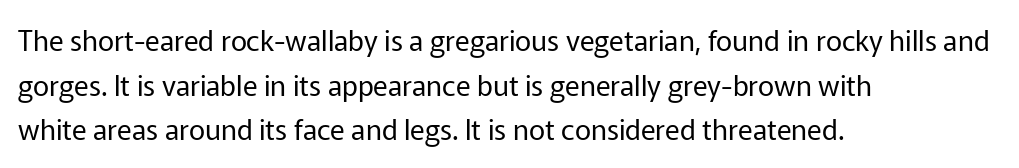
Reading down the column, the eye jumps a familiar distance to each next line. The setting favours the left margin, as ordinary paragraphs usually do. No italicization has been applied; the sample stays upright. Underlining? Definitely not there.
